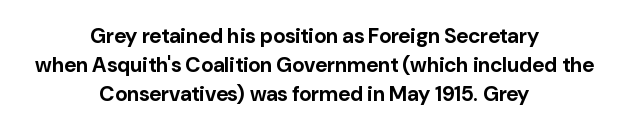
The image shows 21 px bold type, upright; set centered, normal line spacing (1.38x), normal letter spacing, not underlined.
